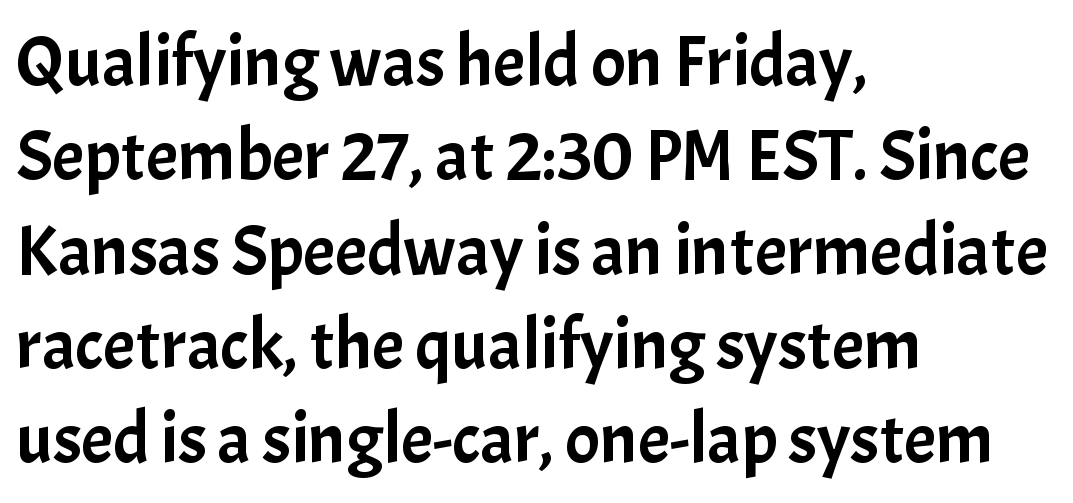
The image shows 72 px sans-serif type, upright; set left-aligned, normal line spacing (1.31x), normal letter spacing, not underlined; low stroke contrast and a medium x-height.
